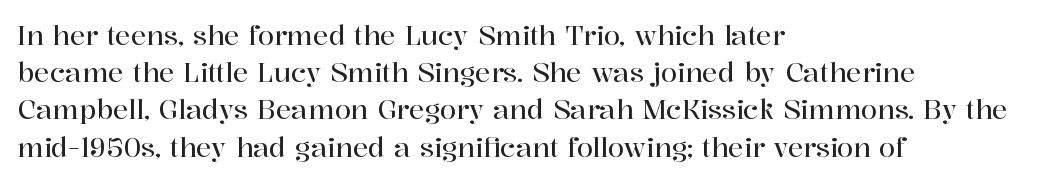
The image shows 26 px text type, upright; set left-aligned, normal line spacing (1.43x), normal letter spacing, not underlined.
